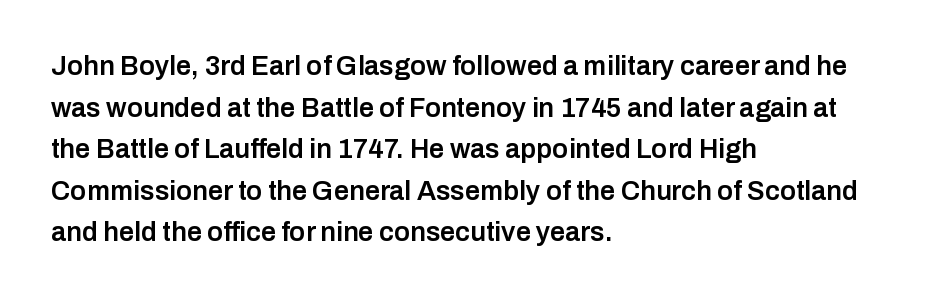
{"italic": "no", "bold": "semi", "underline": "no", "align": "left", "line_spacing": "normal", "line_spacing_ratio": 1.54, "letter_spacing": "normal", "letter_spacing_em": 0.0, "glyph_px": 27}
